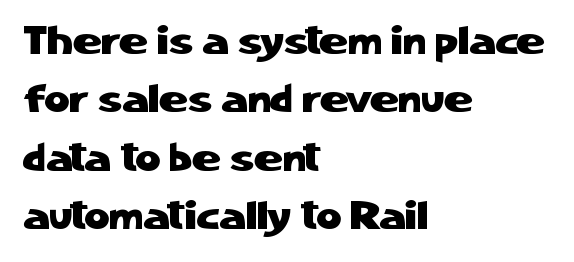
You can tell from the bare stems that sans-serif type was used. Layout note: lines flush left. Looks like regular typesetting: each glyph gets only the width it needs. The area under the type is left untouched.
